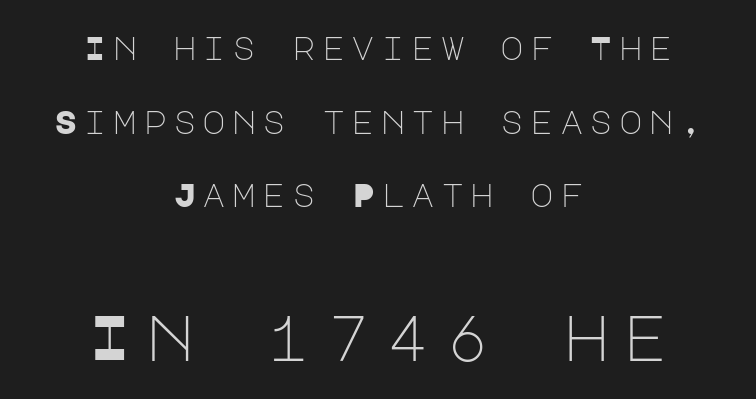
{"serif": "no", "italic": "no", "bold": "no", "weight": "light", "width": "normal", "stroke_contrast": "low", "x_height": "large", "underline": "no", "align": "center", "line_spacing": "loose", "line_spacing_ratio": 2.3, "larger_block": "second", "size_ratio": 2.0, "glyph_px": 64}
